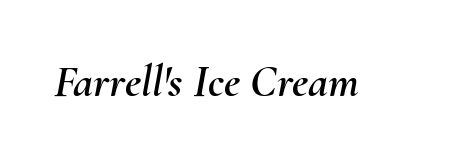
The image shows 45 px text type, italic (leaning right); set normal letter spacing, not underlined; medium stroke contrast and a small x-height.
